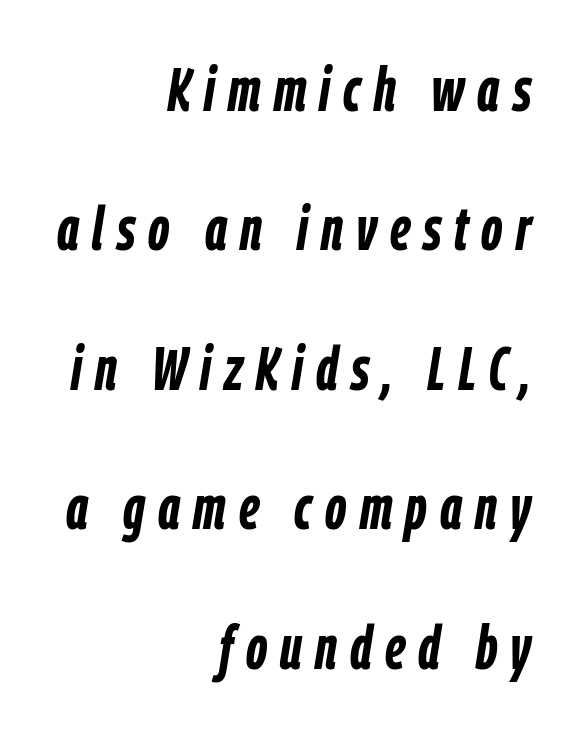
Q: Is the text bold? A: Yes.
Q: Is the text italic (slanted)? A: Yes, it leans right by about 9 degrees.
Q: Is the text underlined? A: No.
Q: How is the paragraph aligned? A: Right-aligned.
Q: Is the spacing between letters normal or unusually wide? A: Unusually wide.
Q: Is the spacing between lines tight, normal or loose? A: Loose.
Q: Width (condensed, normal, or wide)? A: Condensed.
Q: Stroke contrast? A: Low.
Q: x-height? A: Medium.
Q: Monospaced? A: No.
